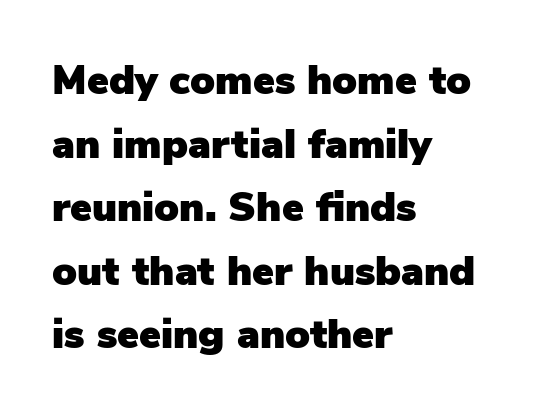
The image shows 41 px sans-serif type, upright; set left-aligned, normal line spacing (1.55x), normal letter spacing, not underlined; low stroke contrast and a medium x-height.
